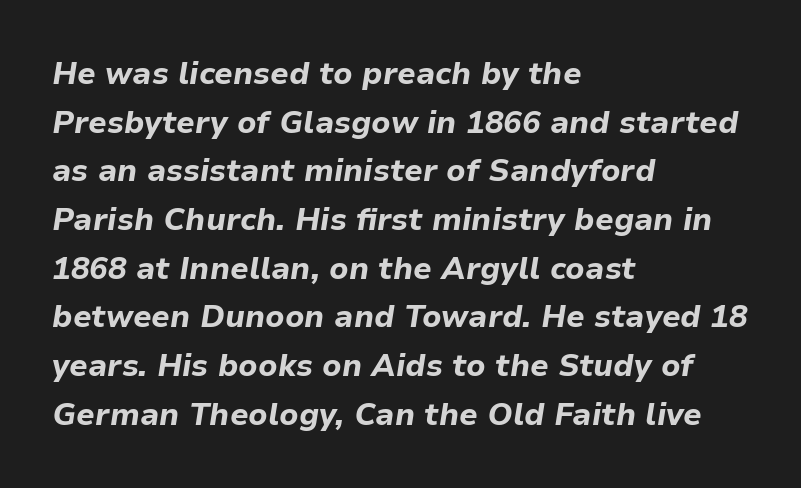
{"italic": "yes", "lean": "right", "slant_degrees": 9, "bold": "yes", "weight": "bold", "width": "normal", "stroke_contrast": "low", "x_height": "medium", "monospaced": "no", "underline": "no", "align": "left", "line_spacing": "normal", "line_spacing_ratio": 1.57, "letter_spacing": "normal", "letter_spacing_em": 0.0, "glyph_px": 31}
